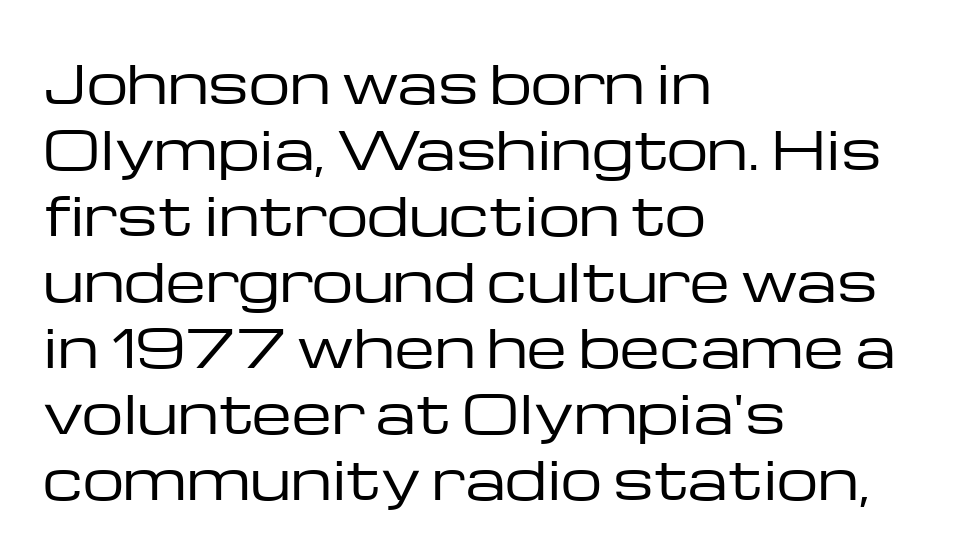
{"serif": "no", "italic": "no", "bold": "no", "weight": "regular", "width": "wide", "stroke_contrast": "low", "x_height": "medium", "monospaced": "no", "underline": "no", "align": "left", "line_spacing": "normal", "line_spacing_ratio": 1.27, "letter_spacing": "normal", "letter_spacing_em": 0.0, "glyph_px": 52}
